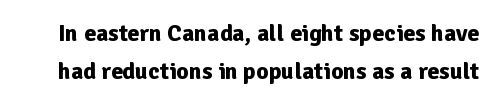
Q: Is the text bold? A: Yes.
Q: Is the text italic (slanted)? A: No, it is upright.
Q: Is the text underlined? A: No.
Q: Is the spacing between letters normal or unusually wide? A: Normal.
Q: Is the spacing between lines tight, normal or loose? A: Normal.
